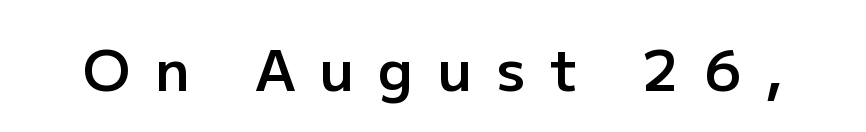
The image shows 57 px semibold sans-serif type, upright; set unusually wide letter spacing (+0.43 em), not underlined; low stroke contrast and a medium x-height.
